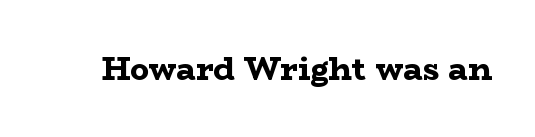
Q: Is the text bold? A: Yes.
Q: Is the text italic (slanted)? A: No, it is upright.
Q: Is the typeface a serif or a sans-serif typeface? A: Serif.
Q: Is the text underlined? A: No.
Q: Is the spacing between letters normal or unusually wide? A: Normal.
Q: Width (condensed, normal, or wide)? A: Wide.
Q: Stroke contrast? A: Low.
Q: x-height? A: Medium.
Q: Monospaced? A: No.
